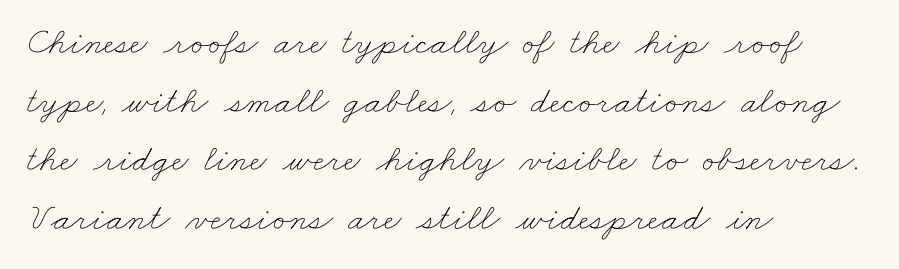
{"bold": "no", "weight": "thin", "width": "wide", "stroke_contrast": "low", "x_height": "small", "monospaced": "no", "underline": "no", "align": "left", "line_spacing": "normal", "line_spacing_ratio": 1.54, "letter_spacing": "normal", "letter_spacing_em": 0.0, "glyph_px": 38}
